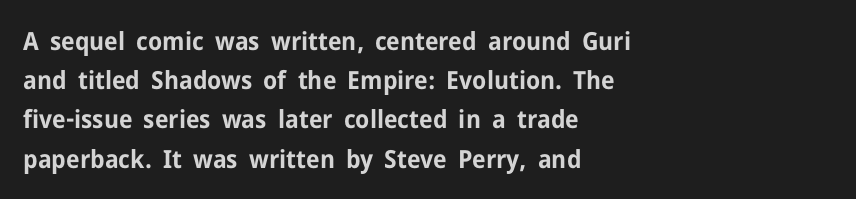
{"italic": "no", "bold": "yes", "underline": "no", "align": "left", "line_spacing": "normal", "line_spacing_ratio": 1.57, "letter_spacing": "normal", "letter_spacing_em": 0.0, "glyph_px": 25}
